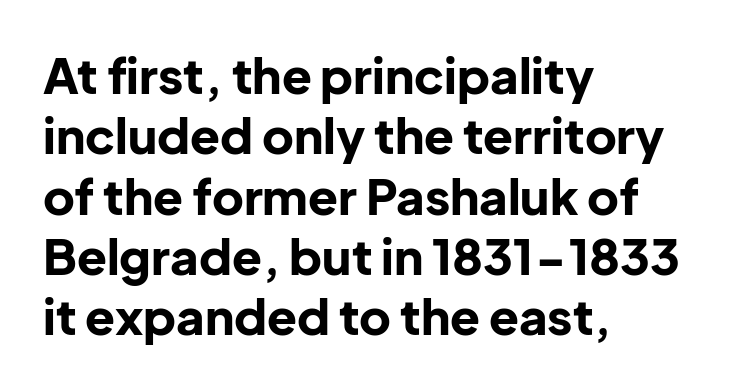
{"serif": "no", "italic": "no", "bold": "yes", "weight": "bold", "width": "normal", "stroke_contrast": "low", "x_height": "medium", "monospaced": "no", "underline": "no", "align": "left", "line_spacing_ratio": 1.23, "letter_spacing": "normal", "letter_spacing_em": 0.0, "glyph_px": 49}
